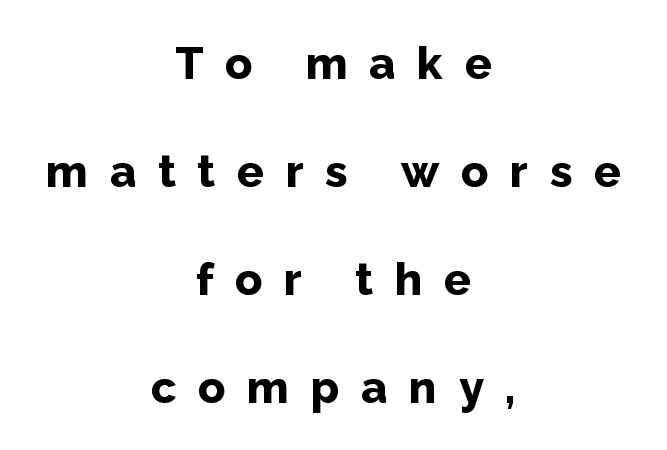
Q: Is the text bold? A: Yes.
Q: Is the text italic (slanted)? A: No, it is upright.
Q: Is the typeface a serif or a sans-serif typeface? A: Sans-serif.
Q: Is the text underlined? A: No.
Q: How is the paragraph aligned? A: Centered.
Q: Is the spacing between letters normal or unusually wide? A: Unusually wide.
Q: Is the spacing between lines tight, normal or loose? A: Loose.
Q: Width (condensed, normal, or wide)? A: Normal.
Q: Stroke contrast? A: Low.
Q: x-height? A: Medium.
Q: Monospaced? A: No.
